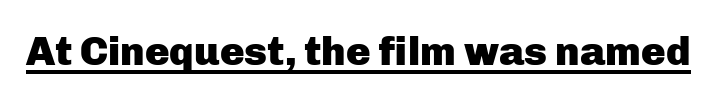
{"serif": "no", "italic": "no", "bold": "yes", "weight": "heavy", "width": "normal", "stroke_contrast": "low", "x_height": "medium", "monospaced": "no", "underline": "yes", "letter_spacing": "normal", "letter_spacing_em": 0.0, "glyph_px": 41}
